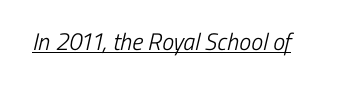
Underlining? Definitely there. The weight tops out at a normal text grade. Does extra space separate the letters? No, they use regular spacing.
